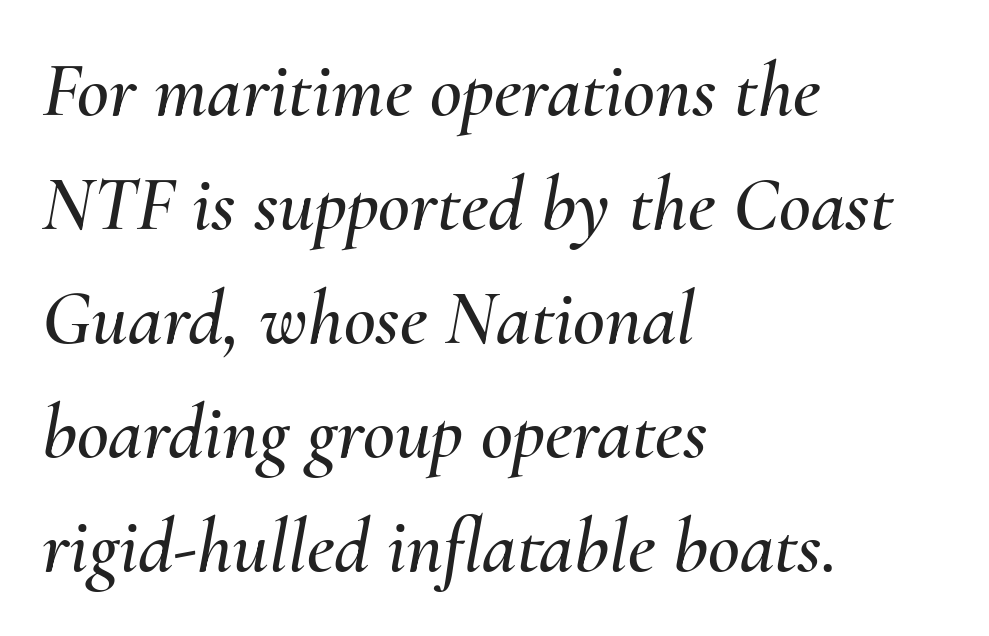
All the whitespace from short lines collects on the right. Students, note that the glyphs here touch the page at normal intervals. Type without underlining. Line spacing here is normal.
